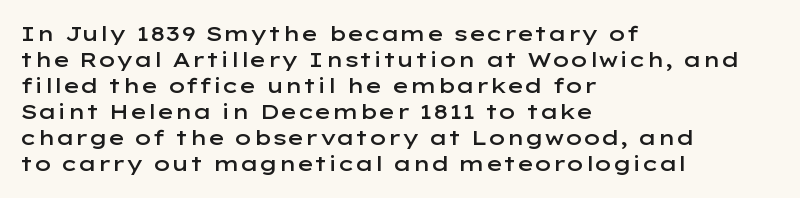
Set as a demibold, roughly 600 on the weight scale. Letter spacing: default. Where is the straight margin? On the left. Designer's note — italics off, roman on. Descenders are the only things crossing below the line.
